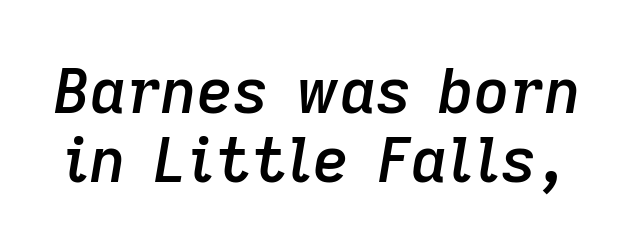
{"italic": "yes", "lean": "right", "slant_degrees": 9, "bold": "semi", "weight": "semibold", "width": "normal", "stroke_contrast": "low", "x_height": "medium", "monospaced": "no", "underline": "no", "line_spacing": "tight", "line_spacing_ratio": 1.11, "letter_spacing": "normal", "letter_spacing_em": 0.0, "glyph_px": 62}
